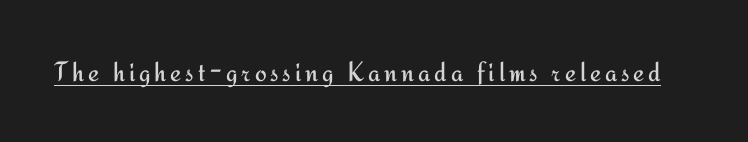
Serifs: no, the terminals of the letterforms are clean. Students, observe the line beneath the letters — that is underlining. When letters stand straight like this, we call the style roman or upright. The passage shown is typed in a proportional face where columns would drift. This is not heavy type; no bold has been used.
